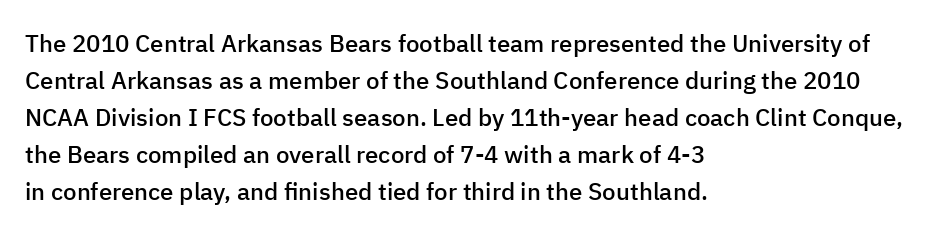
The image shows 24 px text type, upright; set left-aligned, normal line spacing (1.54x), normal letter spacing, not underlined.
